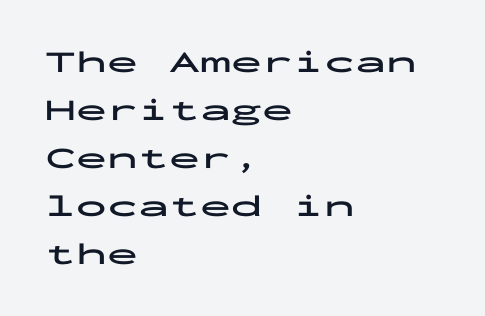
The image shows 31 px bold, wide sans-serif type, upright, monospaced; set left-aligned, normal line spacing (1.55x), normal letter spacing, not underlined; low stroke contrast and a medium x-height.
